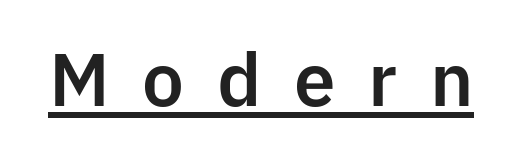
The image shows 71 px sans-serif type, upright; set unusually wide letter spacing (+0.46 em), underlined; low stroke contrast and a medium x-height.
